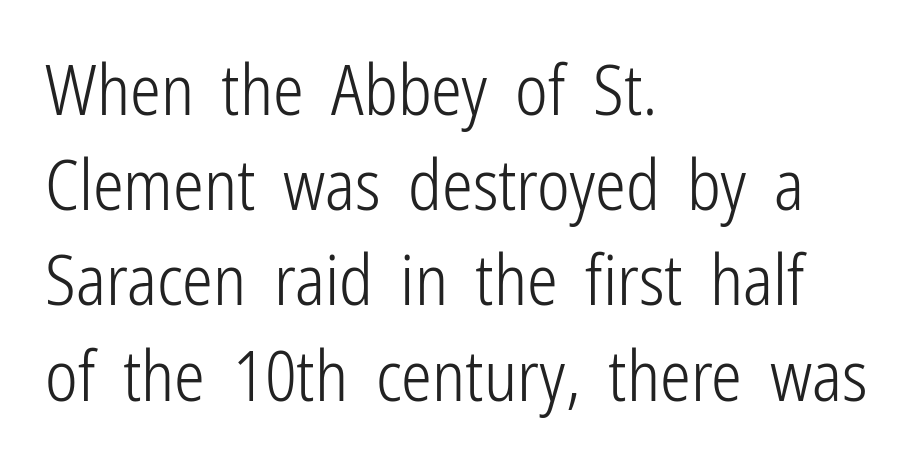
What's the leading like? Ordinary, nothing unusual. Characters follow at the spacing the type designer built in. Line starts are locked; line ends wander. The passage shown is not bold in any degree.
